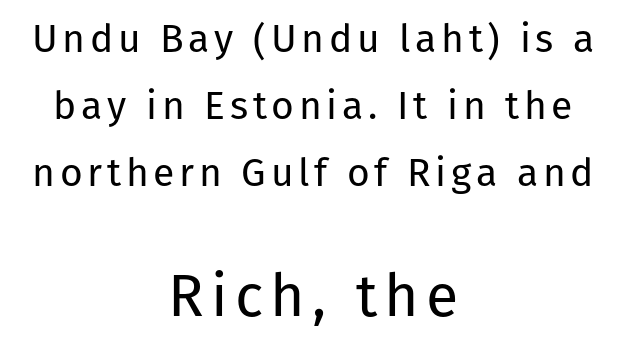
Q: Is the text bold? A: No.
Q: Is the text italic (slanted)? A: No, it is upright.
Q: Is the typeface a serif or a sans-serif typeface? A: Sans-serif.
Q: Is the text underlined? A: No.
Q: How is the paragraph aligned? A: Centered.
Q: Which block of text is set in a larger size, the first (top) or the second (bottom)? A: The second (bottom) one.
Q: Width (condensed, normal, or wide)? A: Normal.
Q: Stroke contrast? A: Low.
Q: x-height? A: Medium.
Q: Monospaced? A: No.
